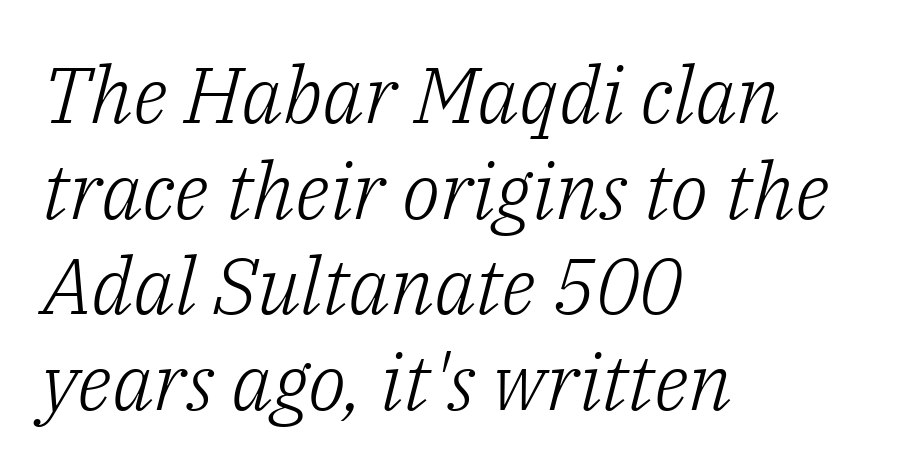
{"serif": "yes", "italic": "yes", "lean": "right", "slant_degrees": 14, "bold": "no", "weight": "light", "width": "normal", "stroke_contrast": "low", "x_height": "medium", "monospaced": "no", "underline": "no", "align": "left", "line_spacing_ratio": 1.21, "letter_spacing": "normal", "letter_spacing_em": 0.0, "glyph_px": 79}
